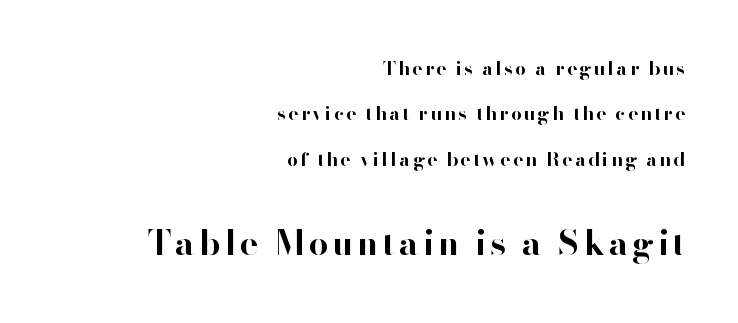
Just letters on the line, the space beneath them empty. If you squint, the bottom block still reads clearly — it's the larger of the two. A sans-serif font was chosen for this passage. Proportional: the letters do not fall into vertical columns.
